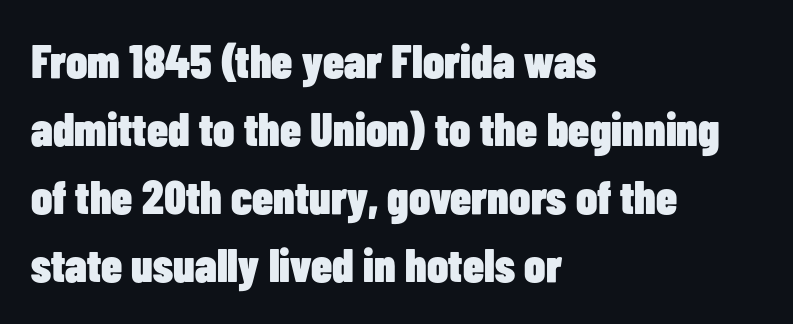
Weight check: bold — yes, fully. Grotesque or geometric, the face here clearly has no serifs. Posture: vertical. Honestly, the row spacing looks completely unremarkable.
